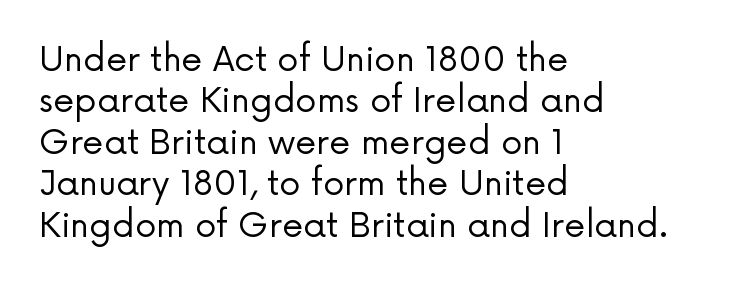
The image shows 34 px regular-weight sans-serif type, upright; set left-aligned, line spacing 1.22x, normal letter spacing, not underlined; low stroke contrast and a medium x-height.
